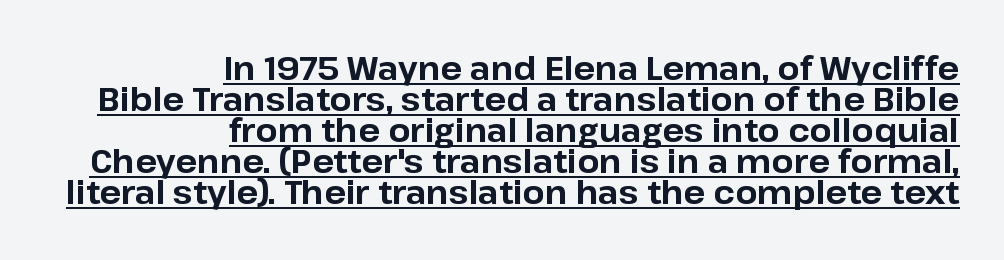
How are the letters spaced? Ordinarily, with no added tracking. The face used here has the dense, thick strokes of a bold. Stroke terminals: plain, sans-serif. You could not count columns in this text — the font is proportionally spaced.
